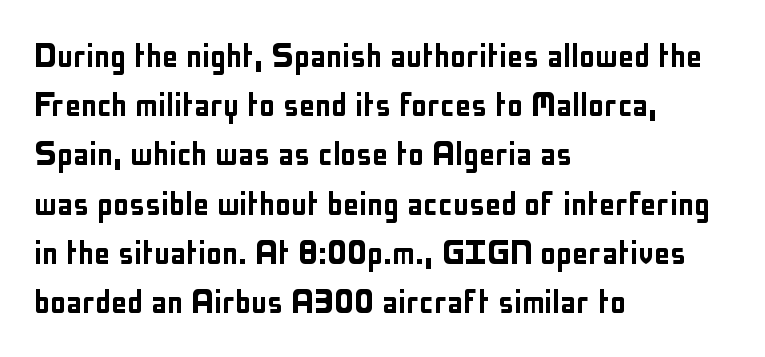
Nobody touched the tracking dial on this one. Check where the strokes stop: nothing finishes them off — pure sans. This is roman type, the default non-slanted kind. Reading down the block, your eye returns to a fixed left position each line. The letters advance in unequal steps, a hallmark of proportional type. The string is rendered with underlining switched off.
